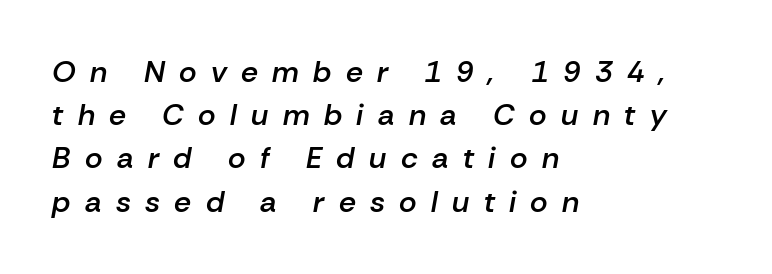
The image shows 30 px semibold type, italic (leaning right); set left-aligned, normal line spacing (1.44x), unusually wide letter spacing (+0.48 em), not underlined; low stroke contrast and a medium x-height.
